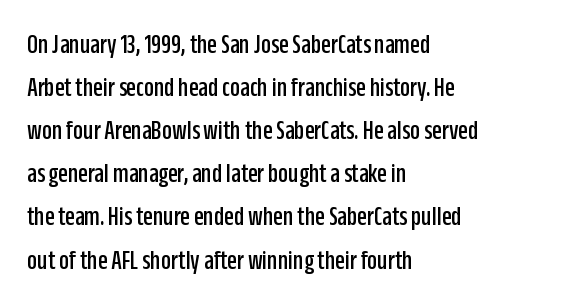
The image shows 28 px condensed sans-serif type, upright; set left-aligned, normal line spacing (1.54x), normal letter spacing, not underlined; low stroke contrast and a large x-height.
